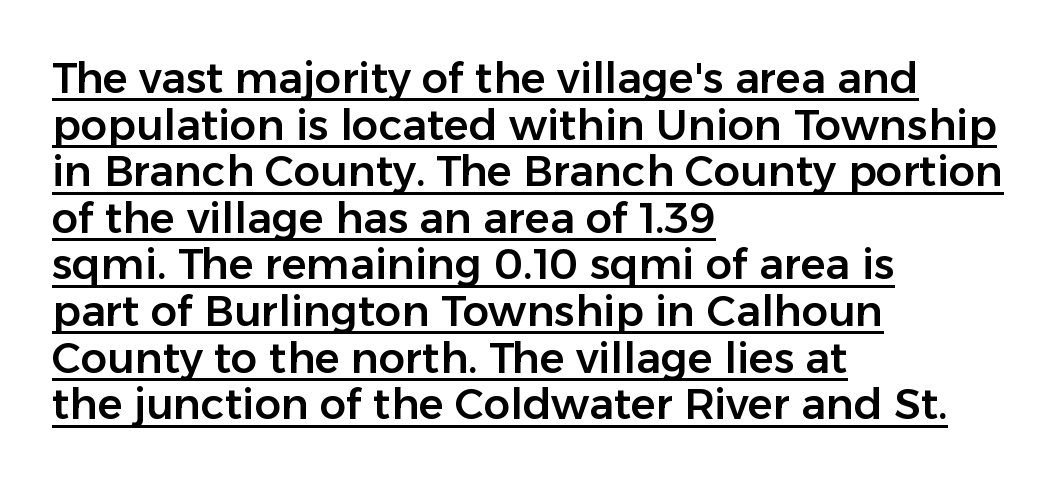
The typesetter chose a ragged-right arrangement here. Looks like regular typesetting: each glyph gets only the width it needs. A typesetter would mark this as roman, not italic. Baseline-to-baseline distance is barely more than the letter height. The face used here is a sans, in the tradition of grotesques and geometrics.
